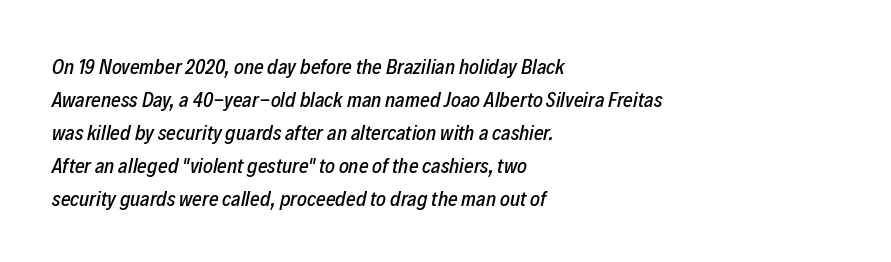
The image shows 21 px text type, italic (leaning right); set left-aligned, normal line spacing (1.57x), normal letter spacing, not underlined.
